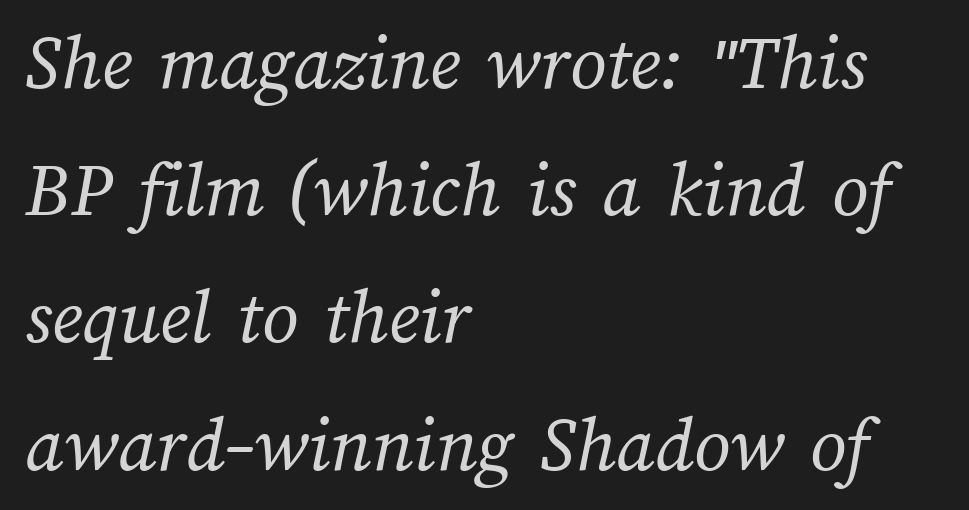
Q: Is the text bold? A: No.
Q: Is the text underlined? A: No.
Q: How is the paragraph aligned? A: Left-aligned.
Q: Is the spacing between letters normal or unusually wide? A: Normal.
Q: Is the spacing between lines tight, normal or loose? A: Normal.
Q: Width (condensed, normal, or wide)? A: Normal.
Q: Stroke contrast? A: Medium.
Q: x-height? A: Medium.
Q: Monospaced? A: No.
